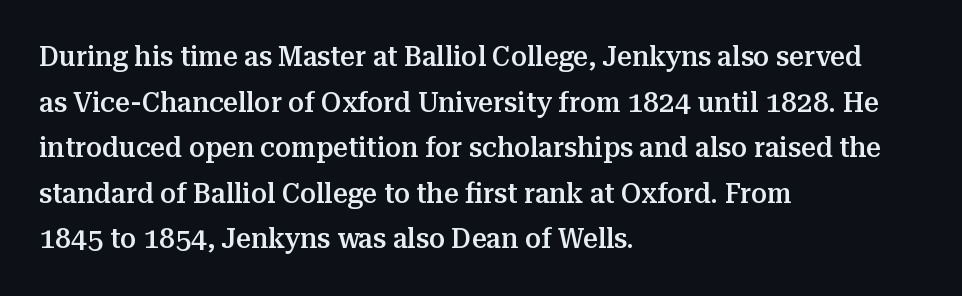
Q: Is the text bold? A: Semi-bold.
Q: Is the text italic (slanted)? A: No, it is upright.
Q: Is the typeface a serif or a sans-serif typeface? A: Serif.
Q: Is the text underlined? A: No.
Q: How is the paragraph aligned? A: Left-aligned.
Q: Is the spacing between letters normal or unusually wide? A: Normal.
Q: Is the spacing between lines tight, normal or loose? A: Normal.
Q: Width (condensed, normal, or wide)? A: Normal.
Q: Stroke contrast? A: Medium.
Q: x-height? A: Medium.
Q: Monospaced? A: No.
